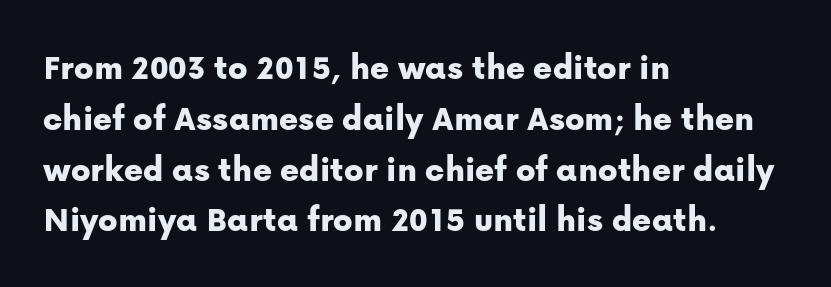
Q: Is the text italic (slanted)? A: No, it is upright.
Q: Is the typeface a serif or a sans-serif typeface? A: Sans-serif.
Q: Is the text underlined? A: No.
Q: How is the paragraph aligned? A: Left-aligned.
Q: Is the spacing between letters normal or unusually wide? A: Normal.
Q: Is the spacing between lines tight, normal or loose? A: Normal.
Q: Width (condensed, normal, or wide)? A: Normal.
Q: Stroke contrast? A: Low.
Q: x-height? A: Medium.
Q: Monospaced? A: No.
